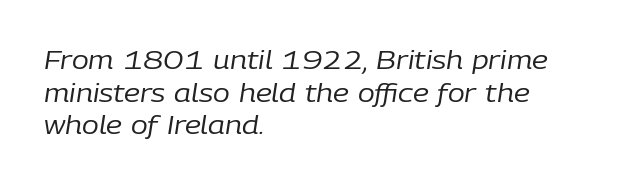
The image shows 25 px text type, italic (leaning right); set left-aligned, normal line spacing (1.31x), normal letter spacing, not underlined.
